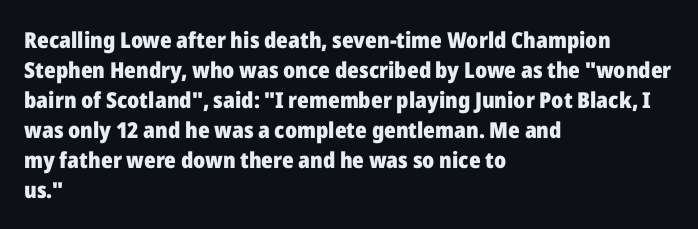
{"italic": "no", "bold": "yes", "underline": "no", "align": "left", "line_spacing": "normal", "line_spacing_ratio": 1.36, "letter_spacing": "normal", "letter_spacing_em": 0.0, "glyph_px": 22}
